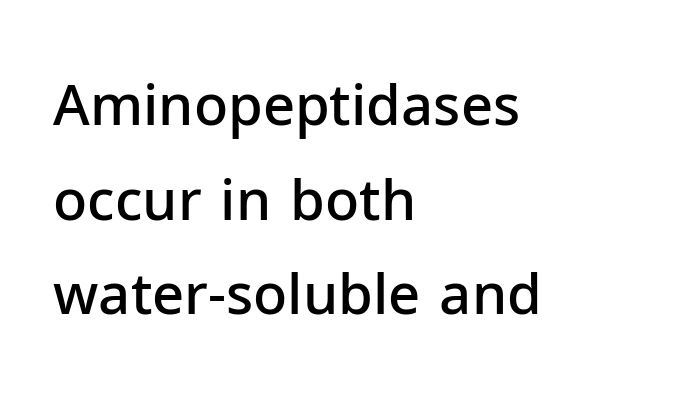
The image shows 56 px semibold sans-serif type, upright; set left-aligned, normal line spacing (1.69x), normal letter spacing, not underlined; low stroke contrast and a medium x-height.
